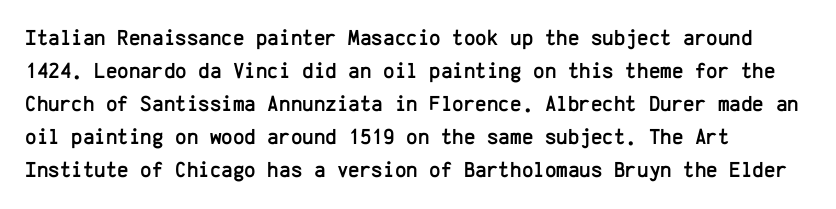
The image shows 22 px text type, upright; set left-aligned, normal line spacing (1.5x), normal letter spacing, not underlined.
